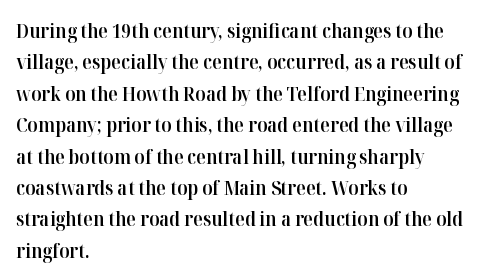
{"italic": "no", "bold": "semi", "underline": "no", "align": "left", "line_spacing": "normal", "line_spacing_ratio": 1.57, "letter_spacing": "normal", "letter_spacing_em": 0.0, "glyph_px": 20}
